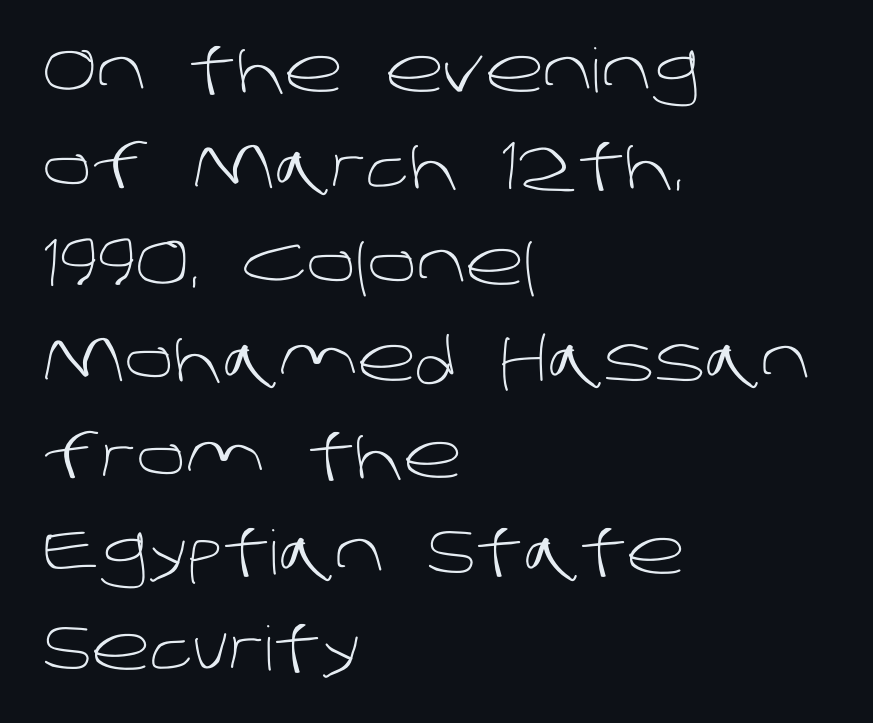
This is not heavy type; no bold has been used. Here the designer chose a conventional face with non-uniform glyph widths. In CSS terms this would be text-align: left. Check under the words: just untouched page. The block of text has a typical density, with ordinary space between rows. Letter spacing: default.
